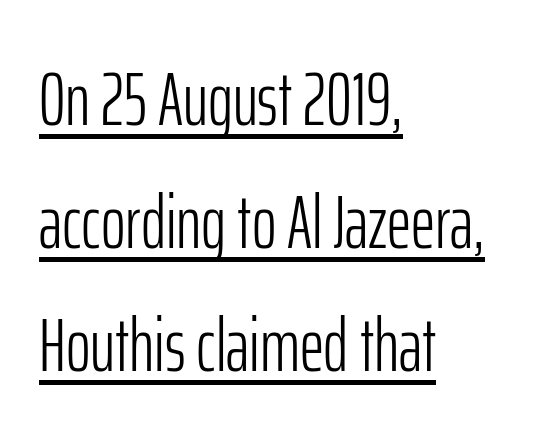
{"serif": "no", "italic": "no", "bold": "no", "weight": "light", "width": "condensed", "stroke_contrast": "low", "x_height": "medium", "monospaced": "no", "underline": "yes", "align": "left", "line_spacing": "normal", "line_spacing_ratio": 1.64, "letter_spacing": "normal", "letter_spacing_em": 0.0, "glyph_px": 75}
